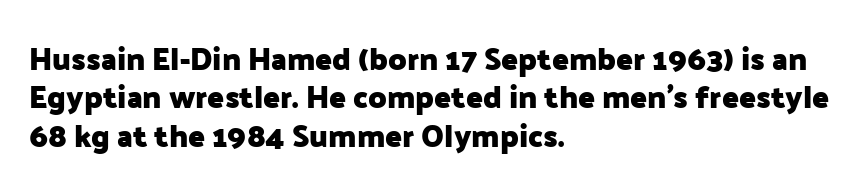
The image shows 31 px heavy sans-serif type, upright; set left-aligned, line spacing 1.24x, normal letter spacing, not underlined; low stroke contrast and a medium x-height.
